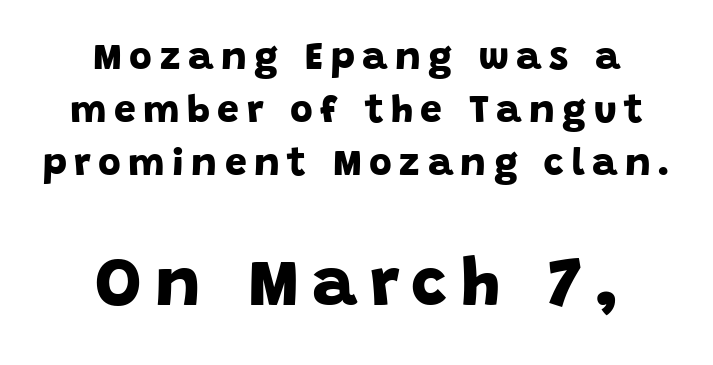
{"serif": "no", "bold": "yes", "weight": "bold", "width": "normal", "stroke_contrast": "low", "x_height": "large", "monospaced": "no", "underline": "no", "align": "center", "line_spacing": "normal", "line_spacing_ratio": 1.36, "larger_block": "second", "size_ratio": 1.77, "glyph_px": 69}
